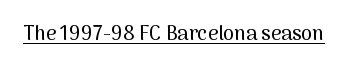
The letters stand upright; this is a roman face. Tracking here is standard; glyphs follow each other at the usual distance. Descenders here cross a horizontal rule under the line.
